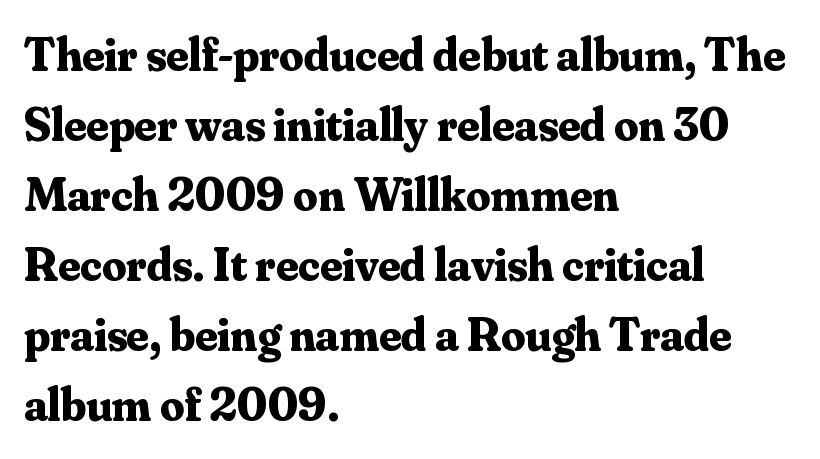
{"serif": "yes", "italic": "no", "bold": "yes", "weight": "bold", "width": "normal", "stroke_contrast": "medium", "x_height": "small", "monospaced": "no", "underline": "no", "align": "left", "line_spacing": "normal", "line_spacing_ratio": 1.46, "letter_spacing": "normal", "letter_spacing_em": 0.0, "glyph_px": 48}
